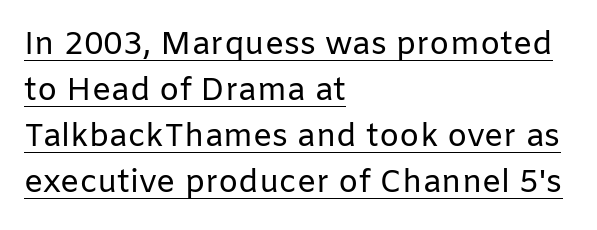
Q: Is the text bold? A: No.
Q: Is the text italic (slanted)? A: No, it is upright.
Q: Is the typeface a serif or a sans-serif typeface? A: Sans-serif.
Q: Is the text underlined? A: Yes.
Q: How is the paragraph aligned? A: Left-aligned.
Q: Is the spacing between letters normal or unusually wide? A: Normal.
Q: Is the spacing between lines tight, normal or loose? A: Normal.
Q: Width (condensed, normal, or wide)? A: Normal.
Q: Stroke contrast? A: Low.
Q: x-height? A: Medium.
Q: Monospaced? A: No.
